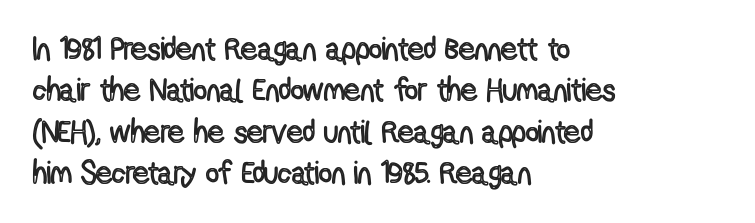
Alignment: flush left. The specimen reads as upright at a glance. There is no visible air inserted between adjacent glyphs. Varying glyph widths throughout — classic text-font behaviour. The space between consecutive lines is moderate. The words here are not underlined.
